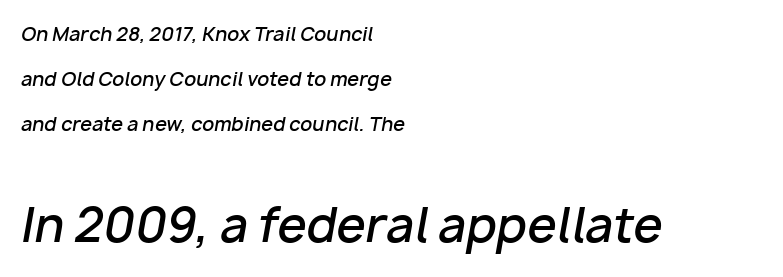
Notice the strokes are somewhat thickened but not fully heavy: this is a semibold. Varying glyph widths throughout — classic text-font behaviour. In terms of posture, this sample is oblique. The rendering anchors every line to the left-hand side. Two sizes are in play, and the larger belongs to the second block. The line texture is even and compact thanks to regular tracking.
